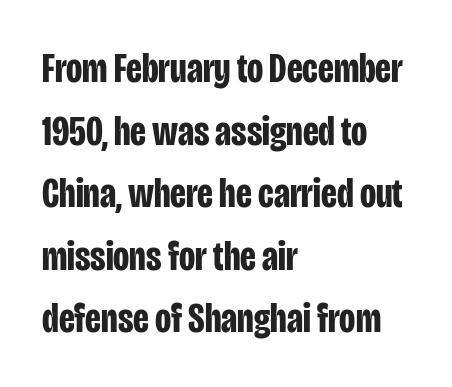
The designer went with a sans here, leaving each stem footless. The horizontal fit of the characters is conventional and even. This sample has the flowing, uneven cadence of proportional lettering. Every stem runs plumb, perpendicular to the baseline.
